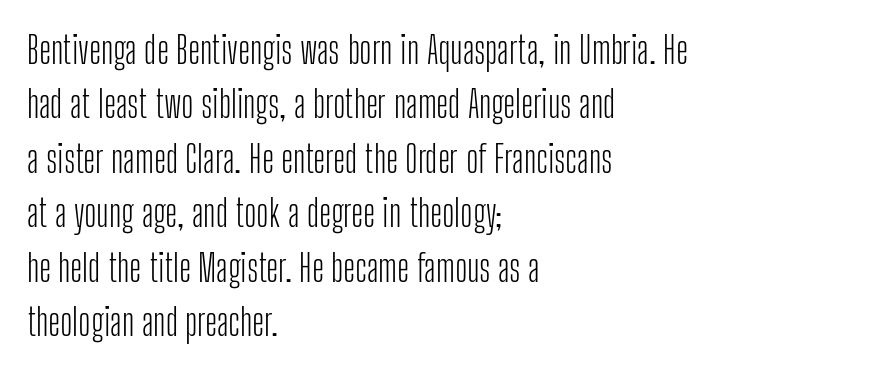
{"serif": "no", "italic": "no", "bold": "no", "weight": "light", "width": "condensed", "stroke_contrast": "low", "x_height": "medium", "monospaced": "no", "underline": "no", "align": "left", "line_spacing": "normal", "line_spacing_ratio": 1.47, "letter_spacing": "normal", "letter_spacing_em": 0.0, "glyph_px": 37}
